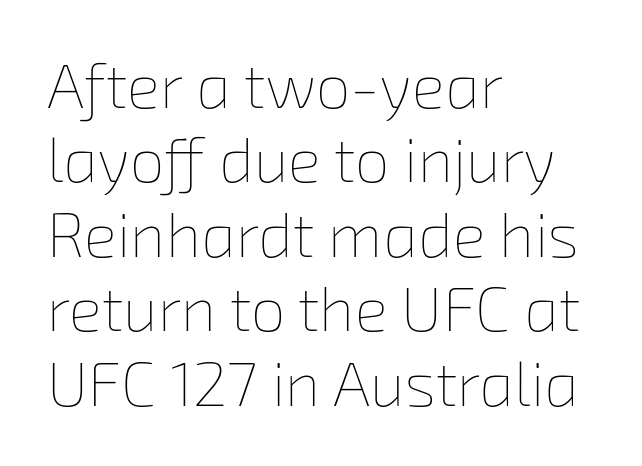
The image shows 62 px thin type; set left-aligned, line spacing 1.2x, normal letter spacing, not underlined; low stroke contrast and a medium x-height.
